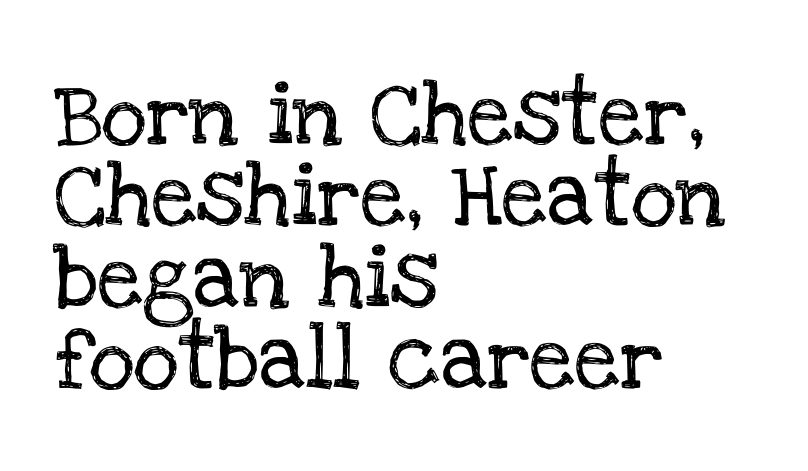
Reading down the column, the eye jumps a familiar distance to each next line. The gaps between neighbouring characters are ordinary and unremarkable. I'd call this a serif setting — the letters wear small feet. Is the block centered? No — it sits flush against the left margin. Ascenders rise straight up at ninety degrees. Clear beneath every line of the passage.
